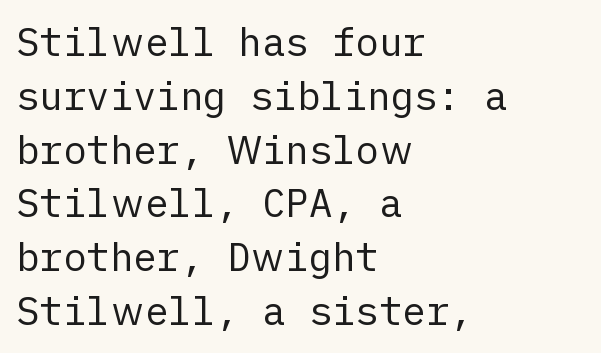
Q: Is the text bold? A: No.
Q: Is the text italic (slanted)? A: No, it is upright.
Q: Is the typeface a serif or a sans-serif typeface? A: Sans-serif.
Q: Is the text underlined? A: No.
Q: How is the paragraph aligned? A: Left-aligned.
Q: Is the spacing between letters normal or unusually wide? A: Normal.
Q: Is the spacing between lines tight, normal or loose? A: Normal.
Q: Width (condensed, normal, or wide)? A: Normal.
Q: Stroke contrast? A: Low.
Q: x-height? A: Medium.
